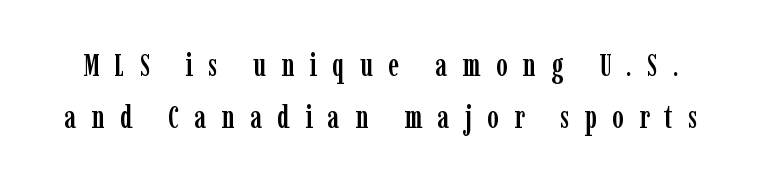
Q: Is the text italic (slanted)? A: No, it is upright.
Q: Is the typeface a serif or a sans-serif typeface? A: Serif.
Q: Is the text underlined? A: No.
Q: Is the spacing between letters normal or unusually wide? A: Unusually wide.
Q: Is the spacing between lines tight, normal or loose? A: Normal.
Q: Width (condensed, normal, or wide)? A: Condensed.
Q: Stroke contrast? A: Low.
Q: x-height? A: Medium.
Q: Monospaced? A: No.
